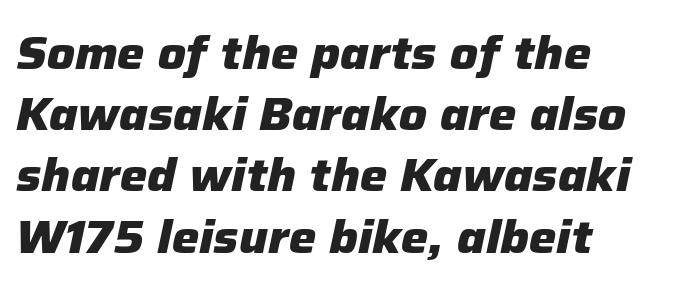
{"italic": "yes", "lean": "right", "slant_degrees": 12, "bold": "yes", "weight": "heavy", "width": "normal", "stroke_contrast": "low", "x_height": "medium", "monospaced": "no", "underline": "no", "align": "left", "line_spacing": "normal", "line_spacing_ratio": 1.33, "letter_spacing": "normal", "letter_spacing_em": 0.0, "glyph_px": 46}
